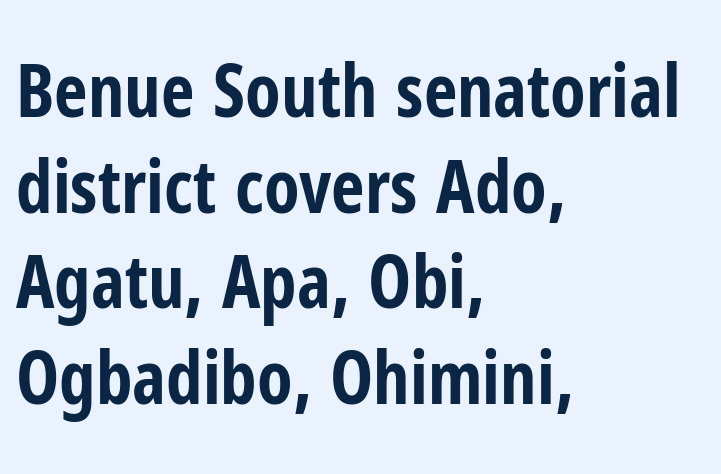
Q: Is the text bold? A: Yes.
Q: Is the text italic (slanted)? A: No, it is upright.
Q: Is the typeface a serif or a sans-serif typeface? A: Sans-serif.
Q: Is the text underlined? A: No.
Q: How is the paragraph aligned? A: Left-aligned.
Q: Is the spacing between letters normal or unusually wide? A: Normal.
Q: Is the spacing between lines tight, normal or loose? A: Normal.
Q: Width (condensed, normal, or wide)? A: Condensed.
Q: Stroke contrast? A: Low.
Q: x-height? A: Medium.
Q: Monospaced? A: No.
